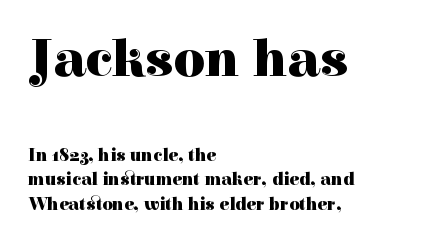
{"serif": "yes", "italic": "no", "bold": "yes", "weight": "heavy", "width": "normal", "x_height": "medium", "monospaced": "no", "underline": "no", "align": "left", "line_spacing": "normal", "line_spacing_ratio": 1.36, "letter_spacing": "normal", "letter_spacing_em": 0.0, "larger_block": "first", "size_ratio": 3.0, "glyph_px": 54}
